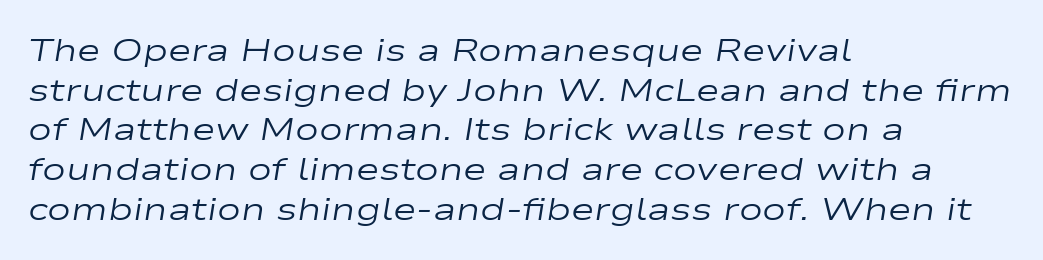
The image shows 32 px regular-weight, wide type, italic (leaning right); set left-aligned, line spacing 1.24x, normal letter spacing, not underlined; low stroke contrast and a medium x-height.
